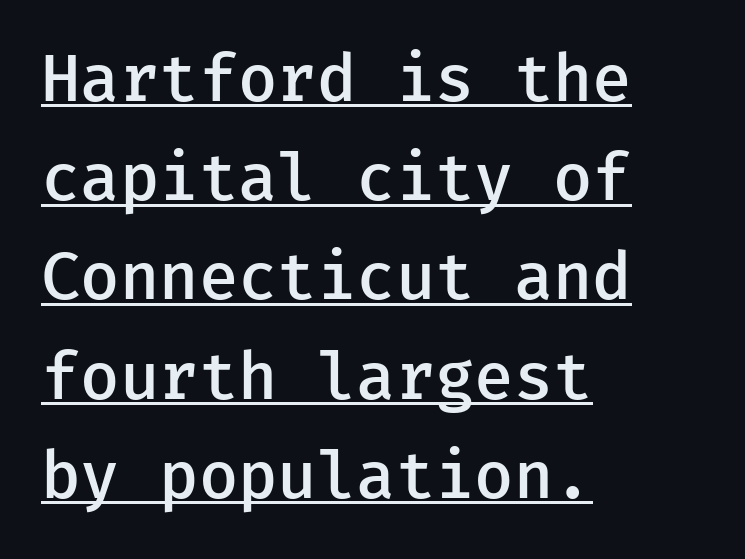
Q: Is the text bold? A: Semi-bold.
Q: Is the text italic (slanted)? A: No, it is upright.
Q: Is the typeface a serif or a sans-serif typeface? A: Sans-serif.
Q: Is the text underlined? A: Yes.
Q: How is the paragraph aligned? A: Left-aligned.
Q: Is the spacing between letters normal or unusually wide? A: Normal.
Q: Is the spacing between lines tight, normal or loose? A: Normal.
Q: Width (condensed, normal, or wide)? A: Normal.
Q: Stroke contrast? A: Low.
Q: x-height? A: Medium.
